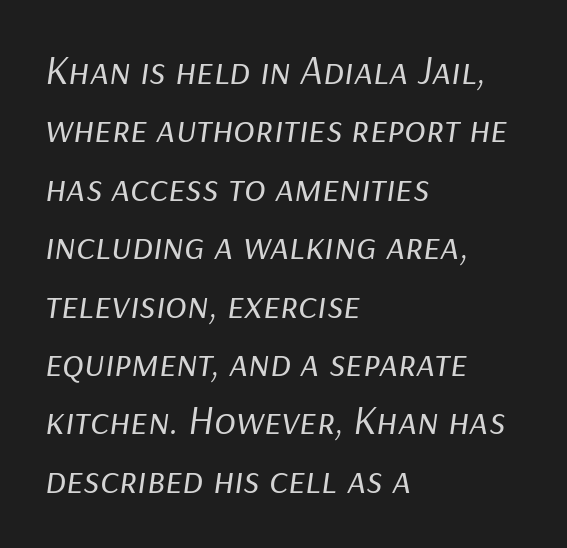
Notice how the passage keeps a crisp vertical edge on the left only. Summary of weight: not heavy and not bold. Characters are canted at an angle relative to the baseline's perpendicular. Glance below the letters and you will spot only blank space. The designer left line spacing at the default. Standard letterfit; no display-style spreading of the glyphs.
